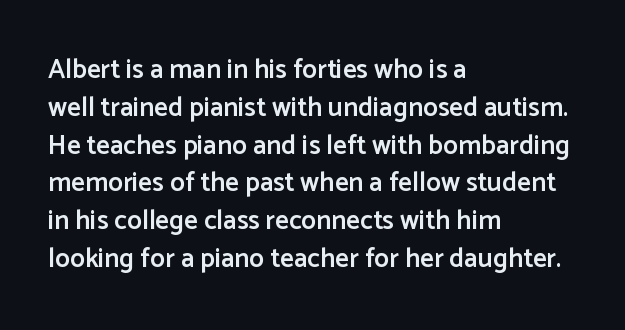
Q: Is the text bold? A: Semi-bold.
Q: Is the text italic (slanted)? A: No, it is upright.
Q: Is the text underlined? A: No.
Q: How is the paragraph aligned? A: Left-aligned.
Q: Is the spacing between letters normal or unusually wide? A: Normal.
Q: Is the spacing between lines tight, normal or loose? A: Normal.
